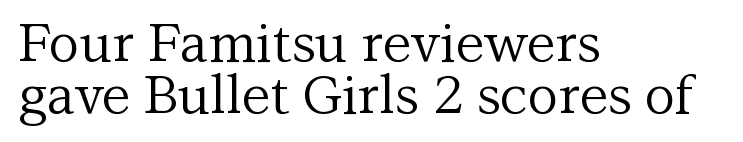
Q: Is the text bold? A: No.
Q: Is the text italic (slanted)? A: No, it is upright.
Q: Is the typeface a serif or a sans-serif typeface? A: Serif.
Q: Is the text underlined? A: No.
Q: How is the paragraph aligned? A: Left-aligned.
Q: Is the spacing between letters normal or unusually wide? A: Normal.
Q: Is the spacing between lines tight, normal or loose? A: Tight.
Q: Width (condensed, normal, or wide)? A: Normal.
Q: Stroke contrast? A: Medium.
Q: x-height? A: Medium.
Q: Monospaced? A: No.
